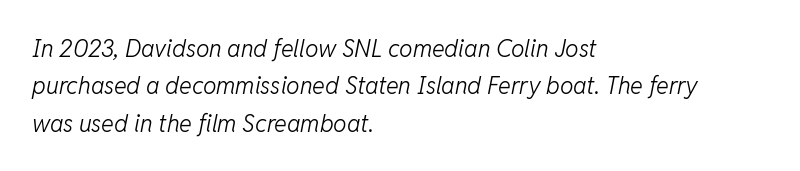
The image shows 24 px text type, italic (leaning right); set left-aligned, normal line spacing (1.56x), normal letter spacing, not underlined.
